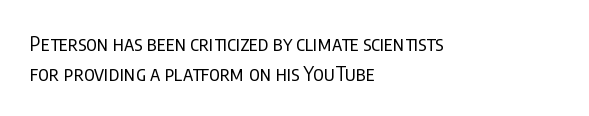
Rule under the text: the space is simply empty. Upright lettering throughout. This rendering leaves character spacing at its baseline value. If you drew a ruler down the left edge, every line would touch it. Is there much room between lines? A standard amount, neither cramped nor airy. This reads as an unemphasized weight, regular at the heaviest.
